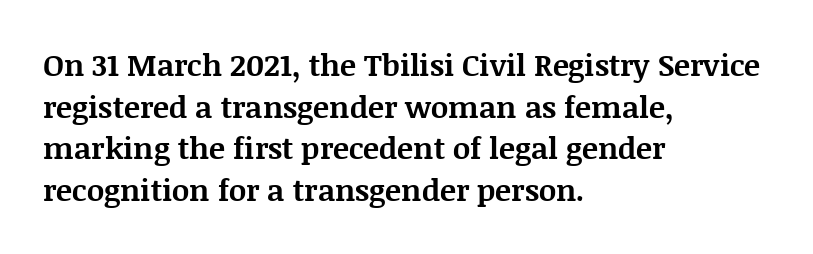
Q: Is the text bold? A: Yes.
Q: Is the text italic (slanted)? A: No, it is upright.
Q: Is the typeface a serif or a sans-serif typeface? A: Serif.
Q: Is the text underlined? A: No.
Q: How is the paragraph aligned? A: Left-aligned.
Q: Is the spacing between letters normal or unusually wide? A: Normal.
Q: Is the spacing between lines tight, normal or loose? A: Normal.
Q: Width (condensed, normal, or wide)? A: Normal.
Q: Stroke contrast? A: Medium.
Q: x-height? A: Large.
Q: Monospaced? A: No.
